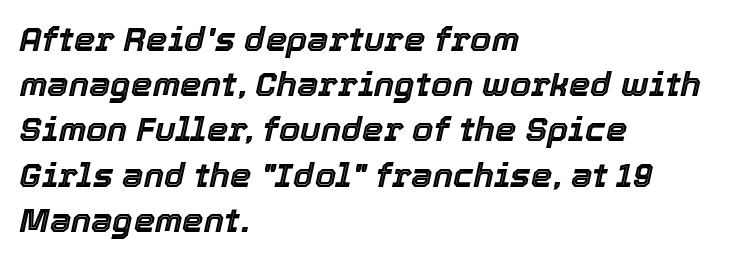
Compared with ordinary roman type, these characters are visibly tilted. Only glyphs here, with clear space below each row. Summary of vertical rhythm: regular, with standard interline spacing. The ragged edge is on the right, which tells us the setting is flush left.
